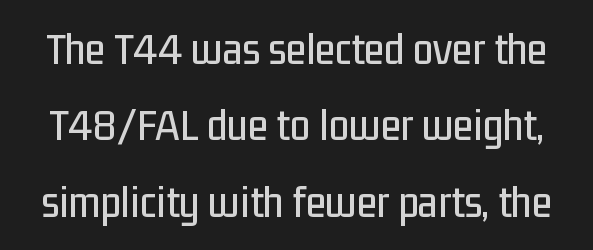
{"serif": "no", "italic": "no", "width": "condensed", "stroke_contrast": "low", "x_height": "medium", "monospaced": "no", "underline": "no", "line_spacing": "normal", "line_spacing_ratio": 1.66, "letter_spacing": "normal", "letter_spacing_em": 0.0, "glyph_px": 46}
